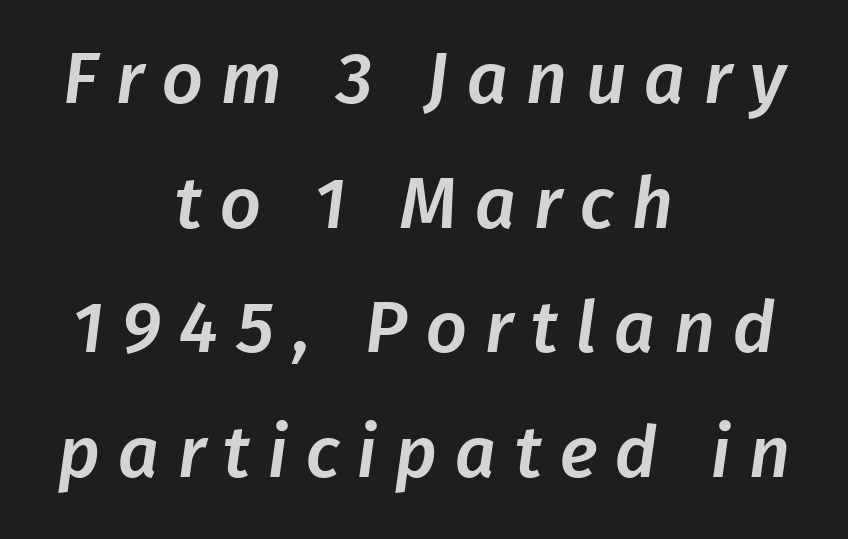
Q: Is the typeface a serif or a sans-serif typeface? A: Sans-serif.
Q: Is the text underlined? A: No.
Q: How is the paragraph aligned? A: Centered.
Q: Is the spacing between letters normal or unusually wide? A: Unusually wide.
Q: Width (condensed, normal, or wide)? A: Normal.
Q: Stroke contrast? A: Low.
Q: x-height? A: Medium.
Q: Monospaced? A: No.
